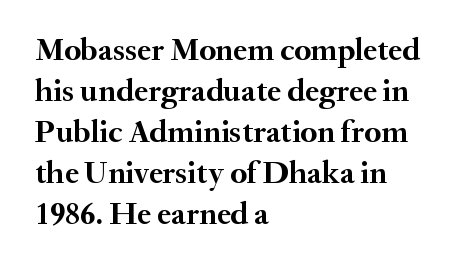
A roman cut, with each character standing at attention. Is the letter spacing exaggerated? No — it looks like the ordinary default. Looks like regular typesetting: each glyph gets only the width it needs. The characters display serif detailing at their extremities. The line-height multiplier appears to be the usual default.
